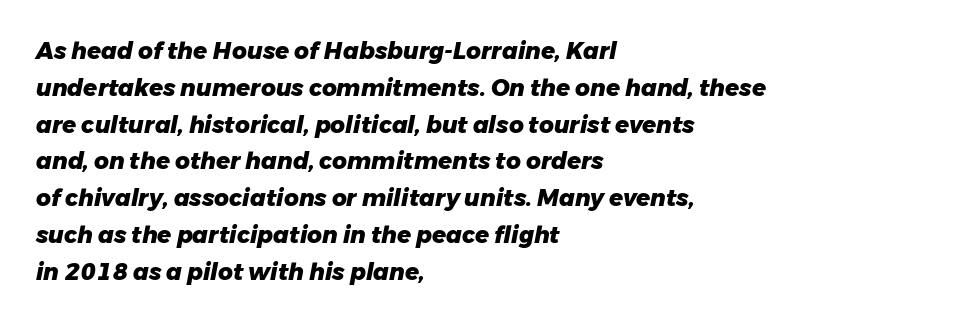
{"italic": "yes", "lean": "right", "slant_degrees": 11, "bold": "yes", "underline": "no", "align": "left", "line_spacing": "normal", "line_spacing_ratio": 1.6, "letter_spacing": "normal", "letter_spacing_em": 0.0, "glyph_px": 23}
